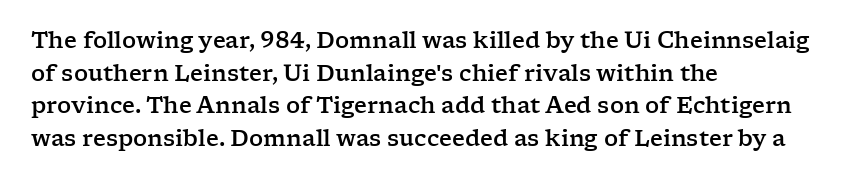
The image shows 22 px text type, upright; set left-aligned, normal line spacing (1.48x), normal letter spacing, not underlined.
